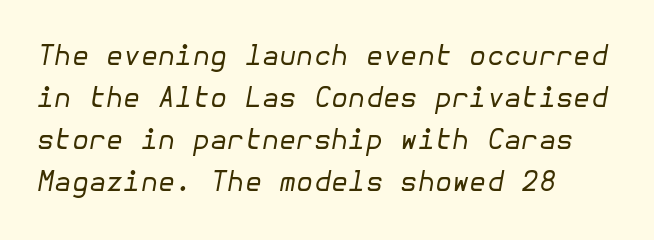
Q: Is the text bold? A: No.
Q: Is the text italic (slanted)? A: Yes, it leans right by about 10 degrees.
Q: Is the text underlined? A: No.
Q: How is the paragraph aligned? A: Left-aligned.
Q: Is the spacing between letters normal or unusually wide? A: Normal.
Q: Is the spacing between lines tight, normal or loose? A: Normal.
Q: Width (condensed, normal, or wide)? A: Normal.
Q: Stroke contrast? A: Low.
Q: x-height? A: Medium.
